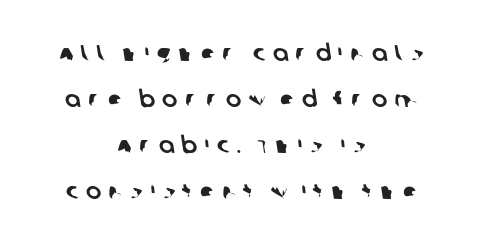
The image shows 23 px text type; set centered, loose line spacing (2.0x), unusually wide letter spacing (+0.32 em), not underlined.
